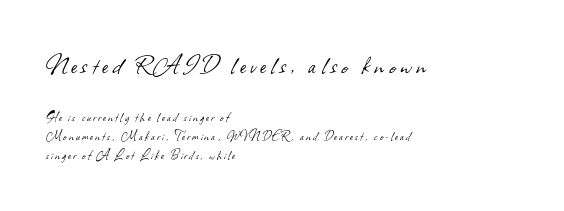
The image shows 29 px light sans-serif type; set left-aligned, normal line spacing (1.34x), not underlined; the first (top) block is 2.07x larger; low stroke contrast and a small x-height.
